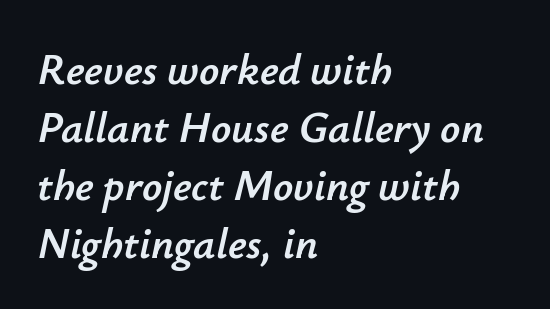
The image shows 44 px text type, italic (leaning right); set left-aligned, normal line spacing (1.32x), normal letter spacing, not underlined; low stroke contrast and a small x-height.
